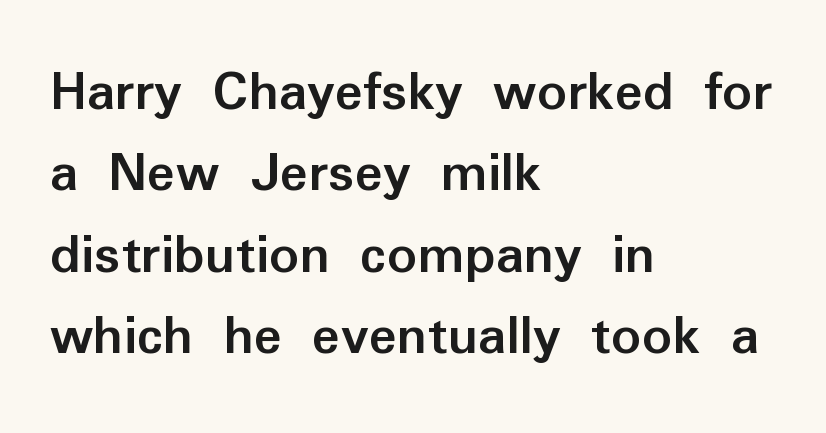
The image shows 59 px semibold sans-serif type, upright; set left-aligned, normal line spacing (1.38x), normal letter spacing, not underlined; low stroke contrast and a medium x-height.
